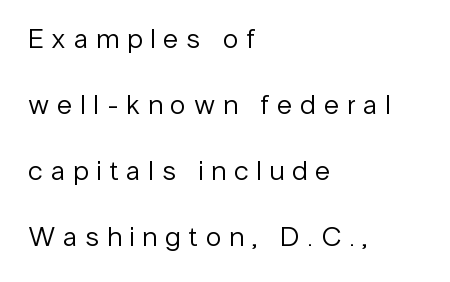
The image shows 28 px regular-weight sans-serif type, upright; set left-aligned, loose line spacing (2.36x), unusually wide letter spacing (+0.28 em), not underlined; low stroke contrast and a medium x-height.
